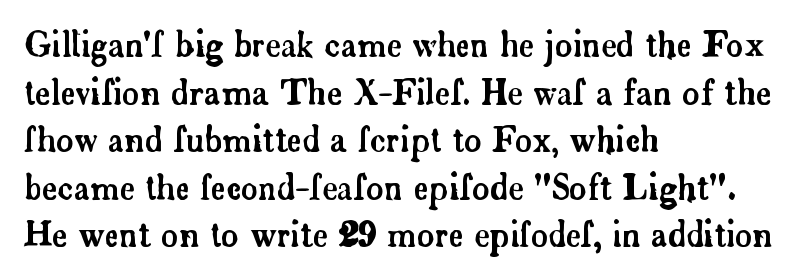
The image shows 33 px serif type, upright; set left-aligned, normal line spacing (1.44x), normal letter spacing, not underlined; low stroke contrast and a small x-height.
